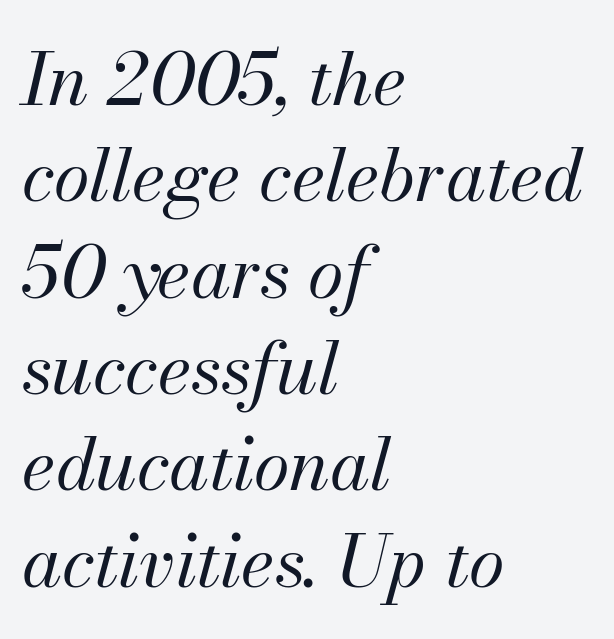
{"italic": "yes", "lean": "right", "slant_degrees": 13, "bold": "no", "weight": "regular", "width": "normal", "stroke_contrast": "medium", "x_height": "small", "monospaced": "no", "underline": "no", "align": "left", "line_spacing": "normal", "line_spacing_ratio": 1.32, "letter_spacing": "normal", "letter_spacing_em": 0.0, "glyph_px": 73}
